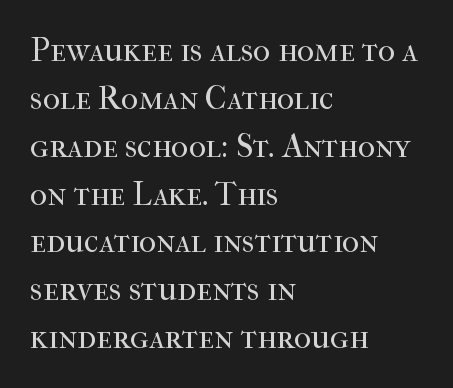
{"serif": "yes", "italic": "no", "bold": "no", "weight": "regular", "width": "normal", "stroke_contrast": "high", "x_height": "medium", "monospaced": "no", "underline": "no", "align": "left", "line_spacing": "normal", "line_spacing_ratio": 1.45, "letter_spacing": "normal", "letter_spacing_em": 0.0, "glyph_px": 33}
